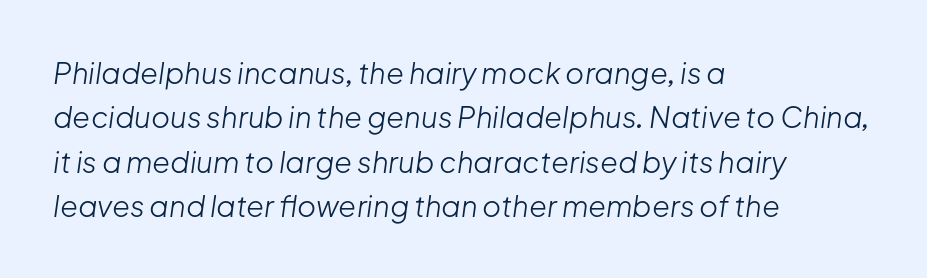
Q: Is the text bold? A: No.
Q: Is the text italic (slanted)? A: Yes, it leans right by about 8 degrees.
Q: Is the text underlined? A: No.
Q: How is the paragraph aligned? A: Left-aligned.
Q: Is the spacing between letters normal or unusually wide? A: Normal.
Q: Is the spacing between lines tight, normal or loose? A: Normal.
Q: Width (condensed, normal, or wide)? A: Normal.
Q: Stroke contrast? A: Low.
Q: x-height? A: Medium.
Q: Monospaced? A: No.
